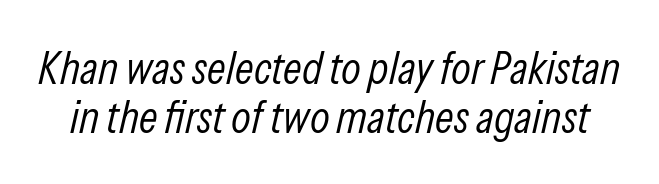
The image shows 46 px light, condensed type, italic (leaning right); set tight line spacing (1.06x), normal letter spacing, not underlined; low stroke contrast and a medium x-height.
